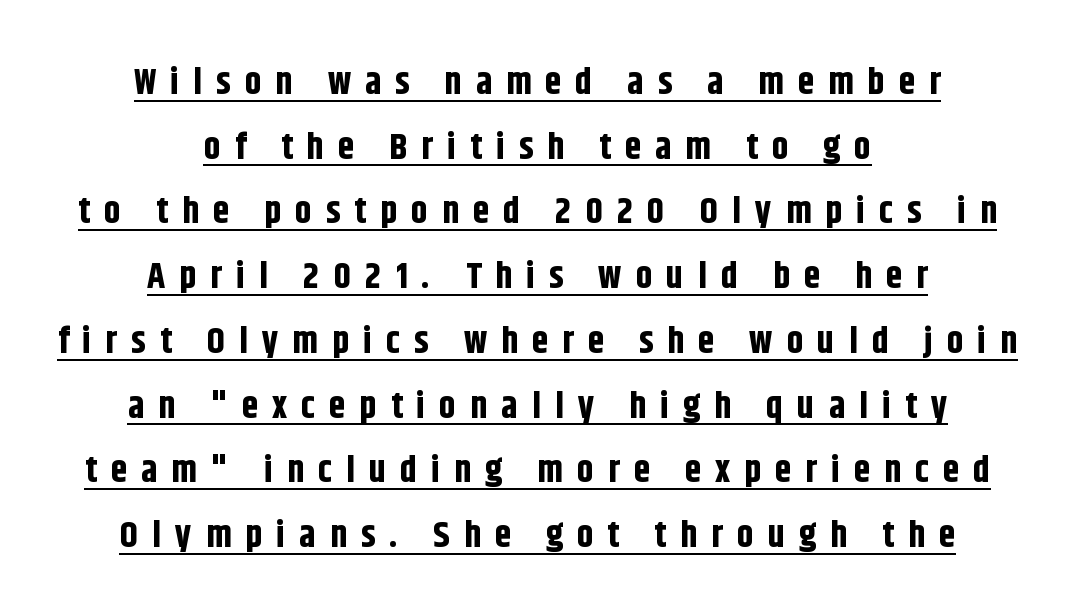
{"serif": "no", "italic": "no", "bold": "yes", "weight": "bold", "width": "condensed", "stroke_contrast": "low", "x_height": "large", "monospaced": "no", "underline": "yes", "align": "center", "line_spacing_ratio": 1.75, "letter_spacing": "wide", "letter_spacing_em": 0.38, "glyph_px": 37}
